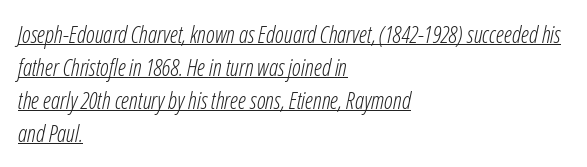
Decoration check: the copy is underlined. Between one letter and the next there's only the usual sliver of space. Is the stroke heavy? The answer is a plain regular-or-lighter. The designer left line spacing at the default. The passage is arranged the way most books set body copy — flush left. Yep, that's italic — everything's leaning.
